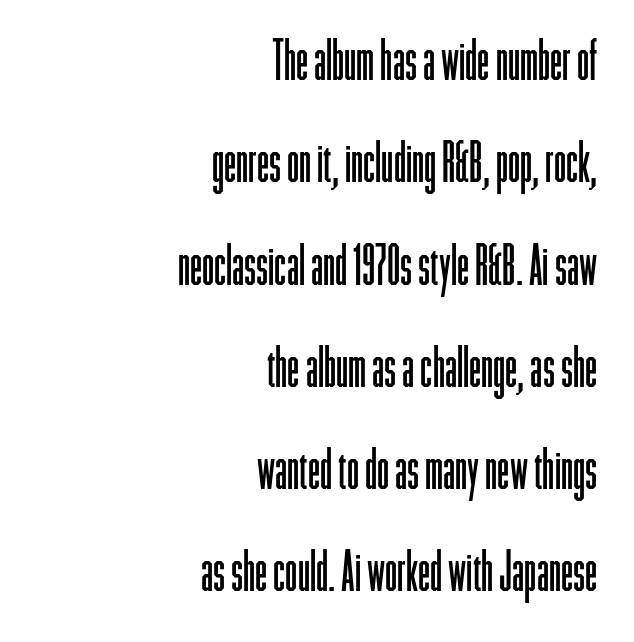
{"serif": "no", "italic": "no", "bold": "no", "weight": "light", "width": "condensed", "stroke_contrast": "low", "x_height": "medium", "monospaced": "no", "underline": "no", "align": "right", "line_spacing_ratio": 1.86, "letter_spacing": "normal", "letter_spacing_em": 0.0, "glyph_px": 55}
